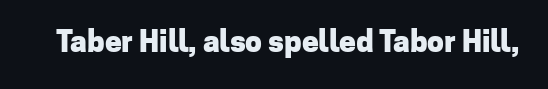
{"serif": "no", "italic": "no", "bold": "yes", "weight": "heavy", "width": "normal", "stroke_contrast": "low", "x_height": "medium", "monospaced": "no", "underline": "no", "letter_spacing": "normal", "letter_spacing_em": 0.0, "glyph_px": 30}
